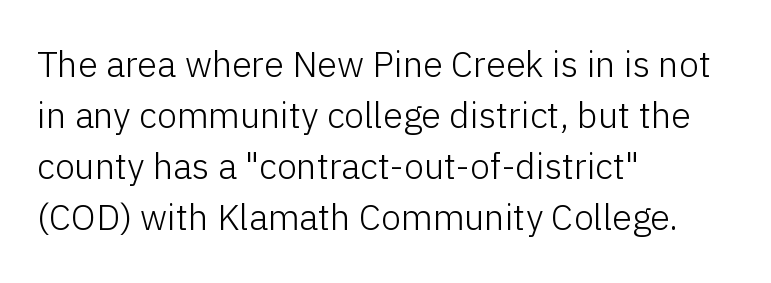
{"serif": "no", "italic": "no", "bold": "no", "weight": "light", "width": "normal", "stroke_contrast": "low", "x_height": "medium", "monospaced": "no", "underline": "no", "align": "left", "line_spacing": "normal", "line_spacing_ratio": 1.42, "letter_spacing": "normal", "letter_spacing_em": 0.0, "glyph_px": 36}
